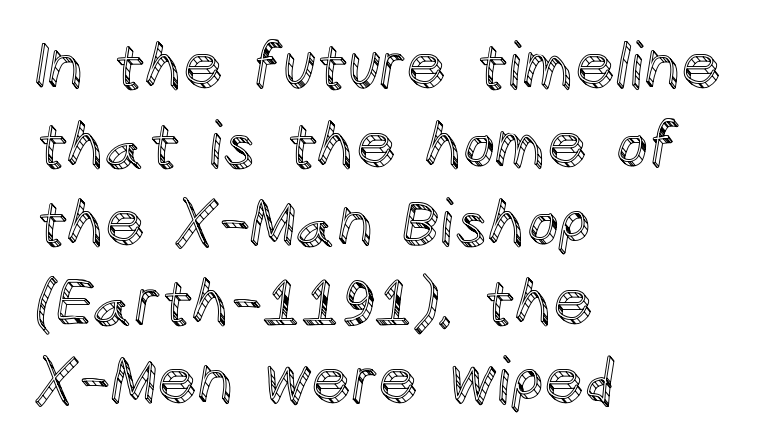
Q: Is the text italic (slanted)? A: Yes.
Q: Is the text underlined? A: No.
Q: How is the paragraph aligned? A: Left-aligned.
Q: Is the spacing between letters normal or unusually wide? A: Normal.
Q: Is the spacing between lines tight, normal or loose? A: Normal.
Q: Width (condensed, normal, or wide)? A: Normal.
Q: x-height? A: Large.
Q: Monospaced? A: No.
